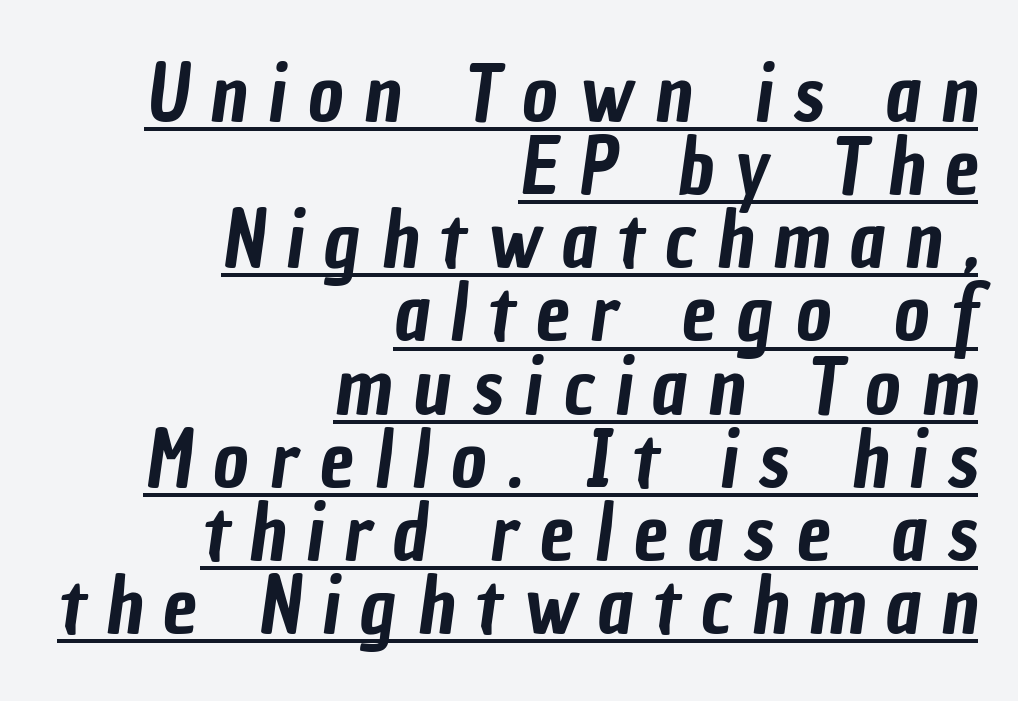
{"serif": "no", "width": "condensed", "stroke_contrast": "low", "x_height": "medium", "monospaced": "no", "underline": "yes", "align": "right", "line_spacing": "tight", "line_spacing_ratio": 0.95, "letter_spacing": "wide", "letter_spacing_em": 0.27, "glyph_px": 77}
